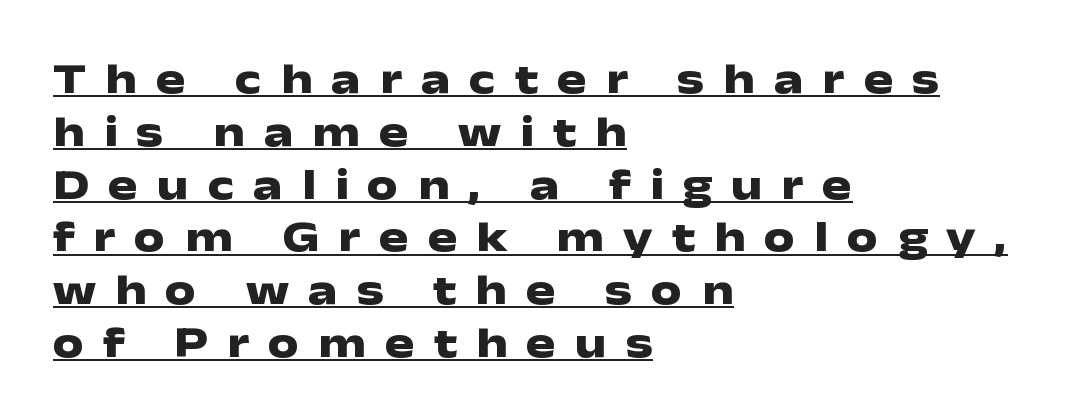
Q: Is the text bold? A: Yes.
Q: Is the text italic (slanted)? A: No, it is upright.
Q: Is the typeface a serif or a sans-serif typeface? A: Sans-serif.
Q: Is the text underlined? A: Yes.
Q: How is the paragraph aligned? A: Left-aligned.
Q: Is the spacing between letters normal or unusually wide? A: Unusually wide.
Q: Width (condensed, normal, or wide)? A: Wide.
Q: Stroke contrast? A: Low.
Q: x-height? A: Medium.
Q: Monospaced? A: No.
